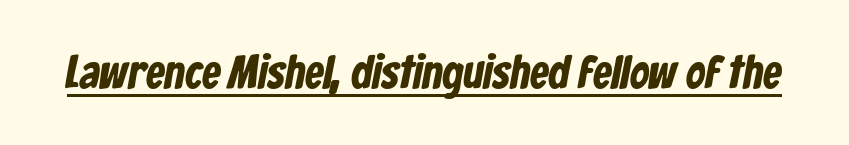
Q: Is the typeface a serif or a sans-serif typeface? A: Sans-serif.
Q: Is the text underlined? A: Yes.
Q: Is the spacing between letters normal or unusually wide? A: Normal.
Q: Width (condensed, normal, or wide)? A: Condensed.
Q: Stroke contrast? A: Low.
Q: x-height? A: Medium.
Q: Monospaced? A: No.
